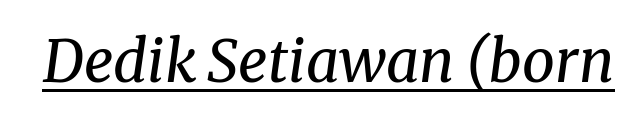
Q: Is the text bold? A: No.
Q: Is the text italic (slanted)? A: Yes, it leans right by about 8 degrees.
Q: Is the typeface a serif or a sans-serif typeface? A: Serif.
Q: Is the text underlined? A: Yes.
Q: Is the spacing between letters normal or unusually wide? A: Normal.
Q: Width (condensed, normal, or wide)? A: Normal.
Q: Stroke contrast? A: Medium.
Q: x-height? A: Medium.
Q: Monospaced? A: No.
